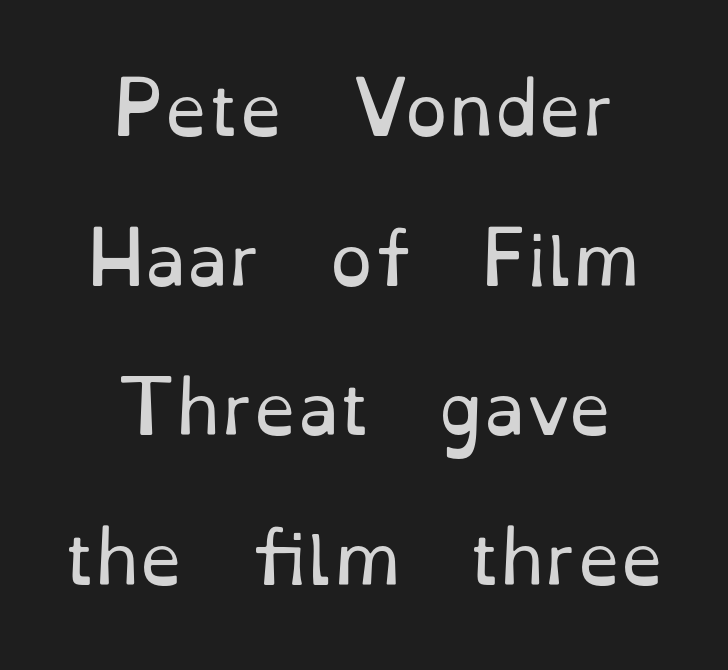
Q: Is the text bold? A: No.
Q: Is the text italic (slanted)? A: No, it is upright.
Q: Is the typeface a serif or a sans-serif typeface? A: Sans-serif.
Q: Is the text underlined? A: No.
Q: How is the paragraph aligned? A: Centered.
Q: Is the spacing between letters normal or unusually wide? A: Normal.
Q: Is the spacing between lines tight, normal or loose? A: Loose.
Q: Width (condensed, normal, or wide)? A: Normal.
Q: Stroke contrast? A: Low.
Q: x-height? A: Small.
Q: Monospaced? A: No.
